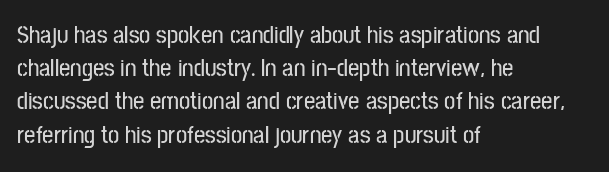
Students, observe: this is what conventionally led text looks like. Look at the tracking — it's just the regular setting, nothing added. The paragraph has a hard left edge and a soft right edge. Check under the words: just untouched page. The lettering holds an erect, upright posture throughout.
